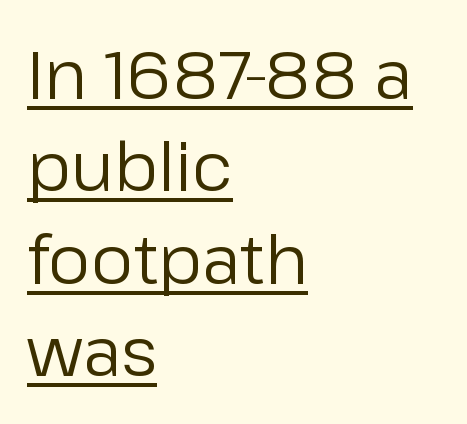
{"serif": "no", "italic": "no", "bold": "no", "weight": "regular", "width": "normal", "stroke_contrast": "low", "x_height": "medium", "monospaced": "no", "underline": "yes", "align": "left", "line_spacing": "normal", "line_spacing_ratio": 1.38, "letter_spacing": "normal", "letter_spacing_em": 0.0, "glyph_px": 67}
